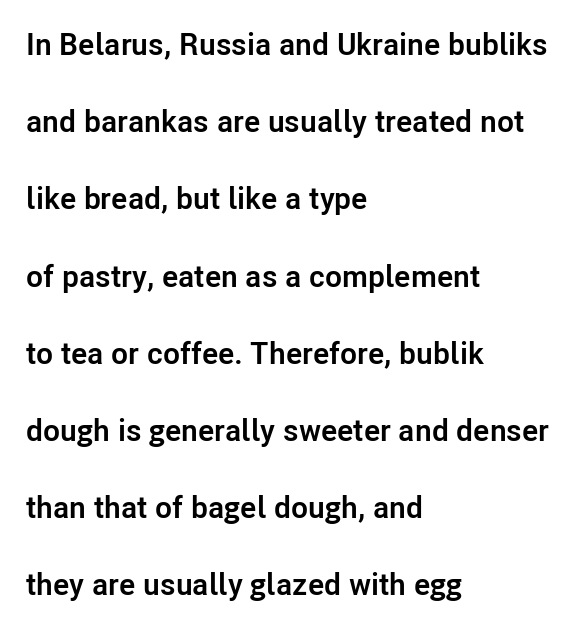
The image shows 31 px semibold sans-serif type, upright; set left-aligned, loose line spacing (2.49x), normal letter spacing, not underlined; low stroke contrast and a medium x-height.
